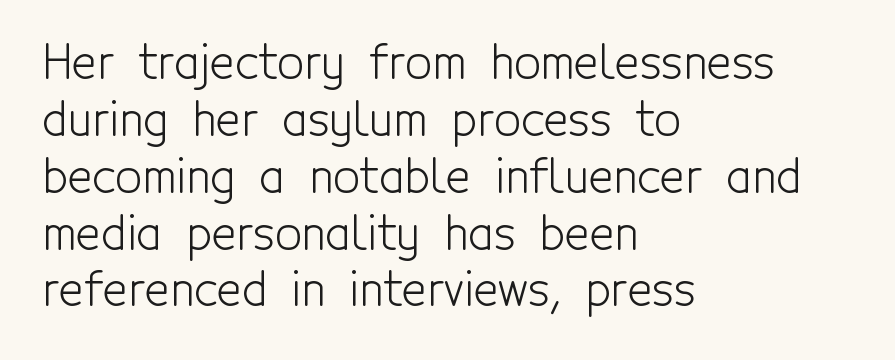
This sample uses an upright cut, with every glyph sitting square on the baseline. Each letter keeps its own natural width here, so spacing adapts to shape. Stems here are at most as thick as an everyday book face. A classic flush-left, rag-right setting is used for this passage.
